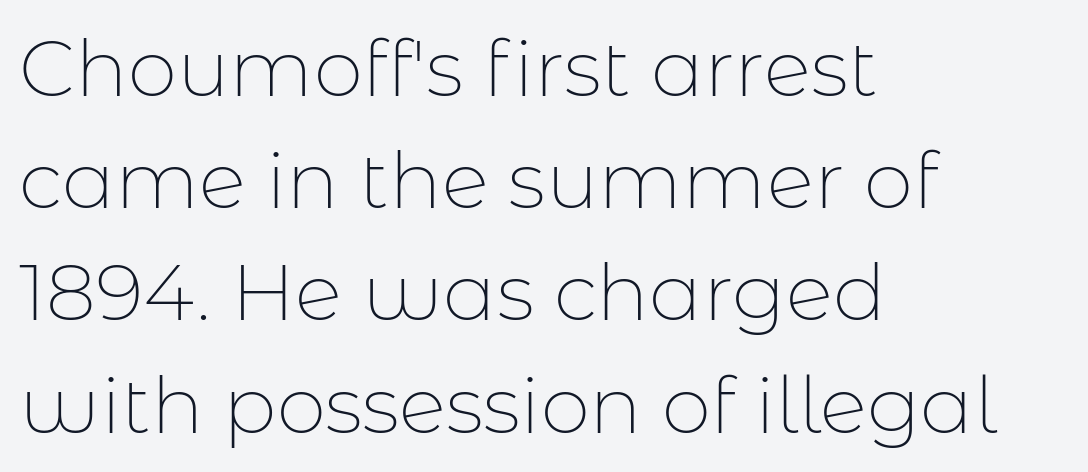
{"serif": "no", "italic": "no", "bold": "no", "weight": "thin", "width": "normal", "stroke_contrast": "low", "x_height": "medium", "monospaced": "no", "underline": "no", "align": "left", "line_spacing": "normal", "line_spacing_ratio": 1.42, "letter_spacing": "normal", "letter_spacing_em": 0.0, "glyph_px": 79}
